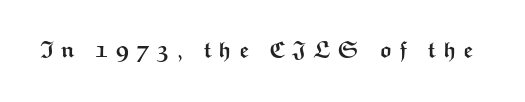
The image shows 22 px bold type, upright; set unusually wide letter spacing (+0.32 em), not underlined.
